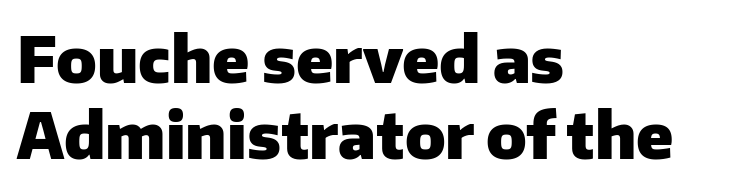
{"serif": "no", "italic": "no", "bold": "yes", "weight": "heavy", "width": "normal", "stroke_contrast": "low", "x_height": "medium", "monospaced": "no", "underline": "no", "align": "left", "line_spacing_ratio": 1.19, "letter_spacing": "normal", "letter_spacing_em": 0.0, "glyph_px": 64}
